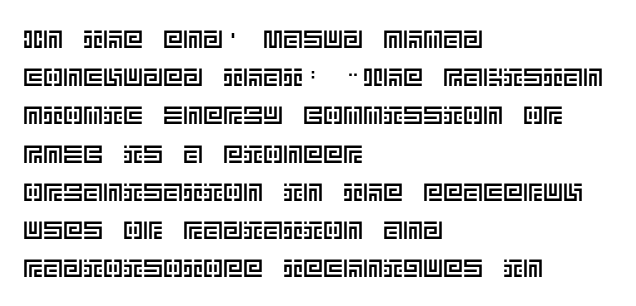
The image shows 25 px text type, upright; set left-aligned, normal line spacing (1.53x), normal letter spacing, not underlined.
